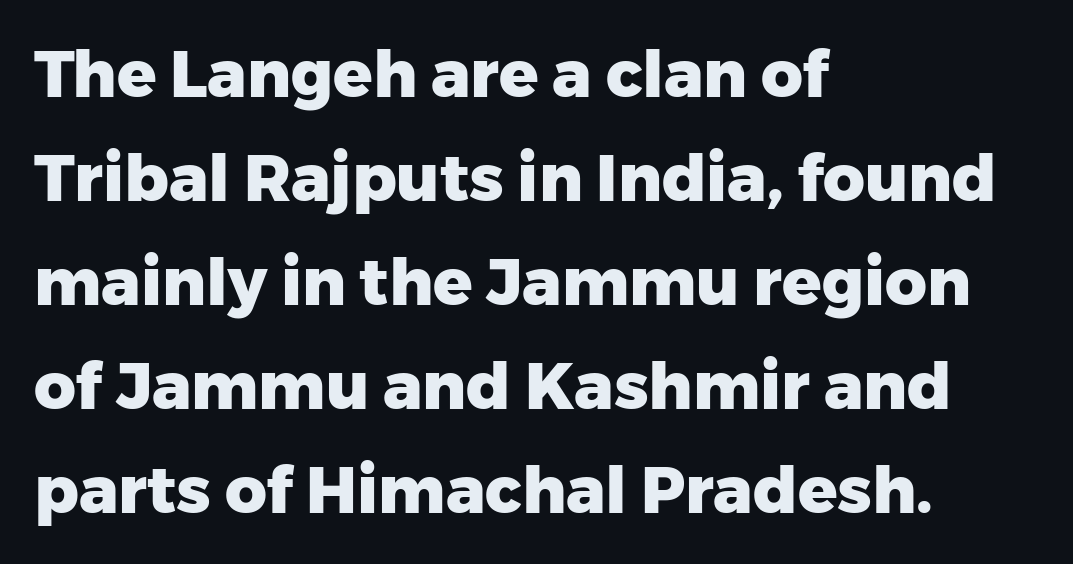
Q: Is the text bold? A: Yes.
Q: Is the text italic (slanted)? A: No, it is upright.
Q: Is the typeface a serif or a sans-serif typeface? A: Sans-serif.
Q: Is the text underlined? A: No.
Q: How is the paragraph aligned? A: Left-aligned.
Q: Is the spacing between letters normal or unusually wide? A: Normal.
Q: Is the spacing between lines tight, normal or loose? A: Normal.
Q: Width (condensed, normal, or wide)? A: Normal.
Q: Stroke contrast? A: Low.
Q: x-height? A: Medium.
Q: Monospaced? A: No.
